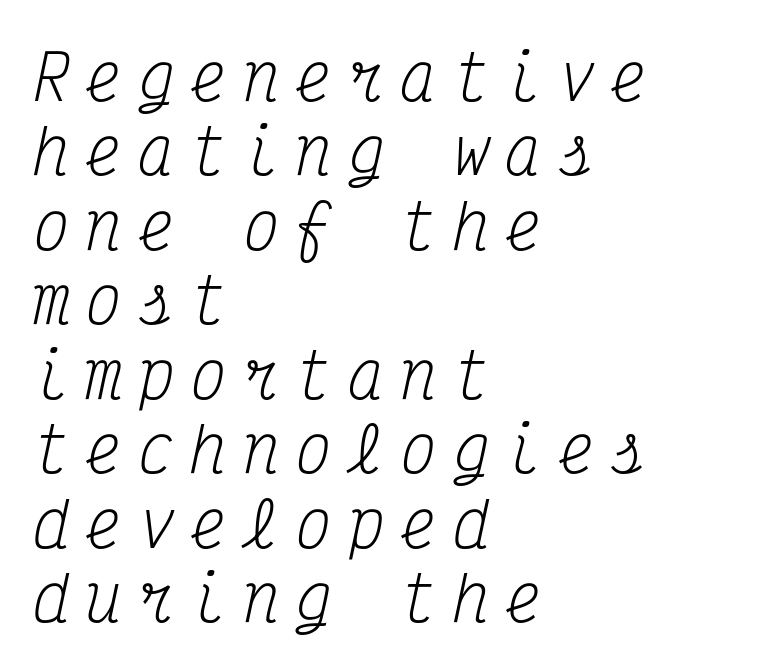
Q: Is the text bold? A: No.
Q: Is the text italic (slanted)? A: Yes, it leans right by about 12 degrees.
Q: Is the typeface a serif or a sans-serif typeface? A: Serif.
Q: Is the text underlined? A: No.
Q: How is the paragraph aligned? A: Left-aligned.
Q: Is the spacing between letters normal or unusually wide? A: Unusually wide.
Q: Width (condensed, normal, or wide)? A: Condensed.
Q: Stroke contrast? A: Medium.
Q: x-height? A: Medium.
Q: Monospaced? A: Yes.
